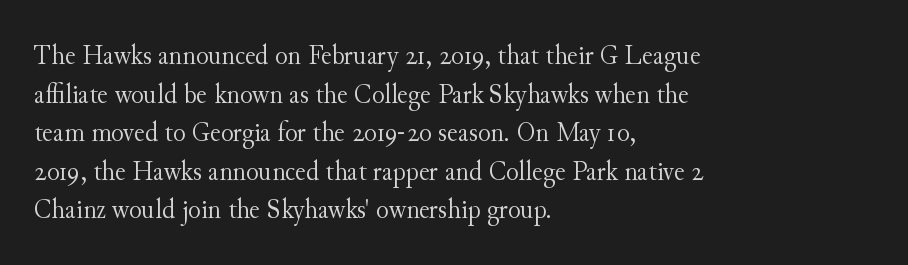
{"serif": "yes", "italic": "no", "bold": "no", "weight": "light", "width": "normal", "stroke_contrast": "medium", "x_height": "small", "monospaced": "no", "underline": "no", "align": "left", "line_spacing": "normal", "line_spacing_ratio": 1.33, "letter_spacing": "normal", "letter_spacing_em": 0.0, "glyph_px": 29}
